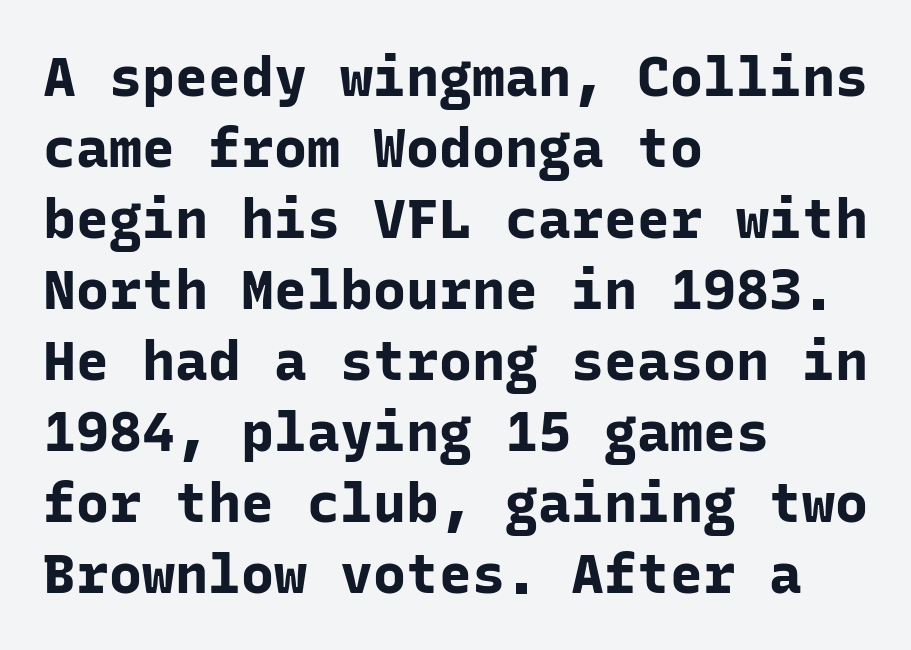
Q: Is the text bold? A: Yes.
Q: Is the text italic (slanted)? A: No, it is upright.
Q: Is the typeface a serif or a sans-serif typeface? A: Sans-serif.
Q: Is the text underlined? A: No.
Q: How is the paragraph aligned? A: Left-aligned.
Q: Is the spacing between letters normal or unusually wide? A: Normal.
Q: Is the spacing between lines tight, normal or loose? A: Normal.
Q: Width (condensed, normal, or wide)? A: Normal.
Q: Stroke contrast? A: Low.
Q: x-height? A: Medium.
Q: Monospaced? A: Yes.
